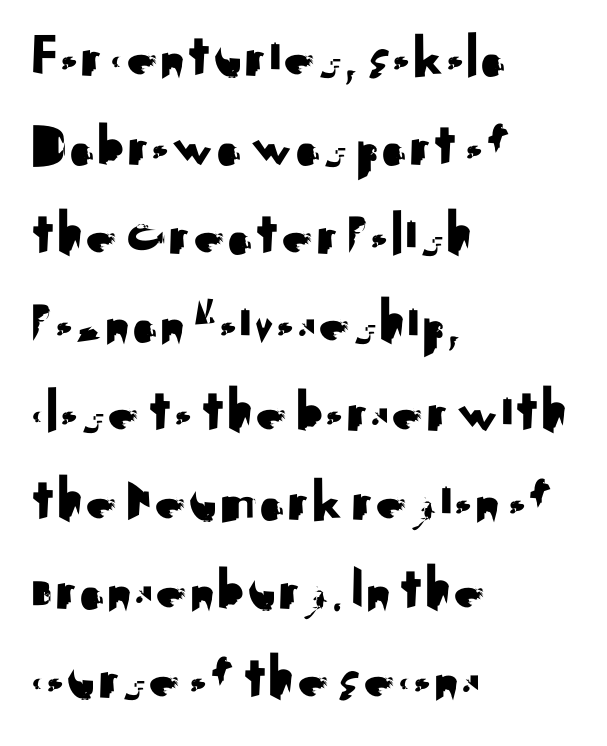
Q: Is the text italic (slanted)? A: No, it is upright.
Q: Is the typeface a serif or a sans-serif typeface? A: Sans-serif.
Q: Is the text underlined? A: No.
Q: How is the paragraph aligned? A: Left-aligned.
Q: Is the spacing between letters normal or unusually wide? A: Normal.
Q: Is the spacing between lines tight, normal or loose? A: Normal.
Q: Width (condensed, normal, or wide)? A: Normal.
Q: Stroke contrast? A: Medium.
Q: x-height? A: Small.
Q: Monospaced? A: No.
